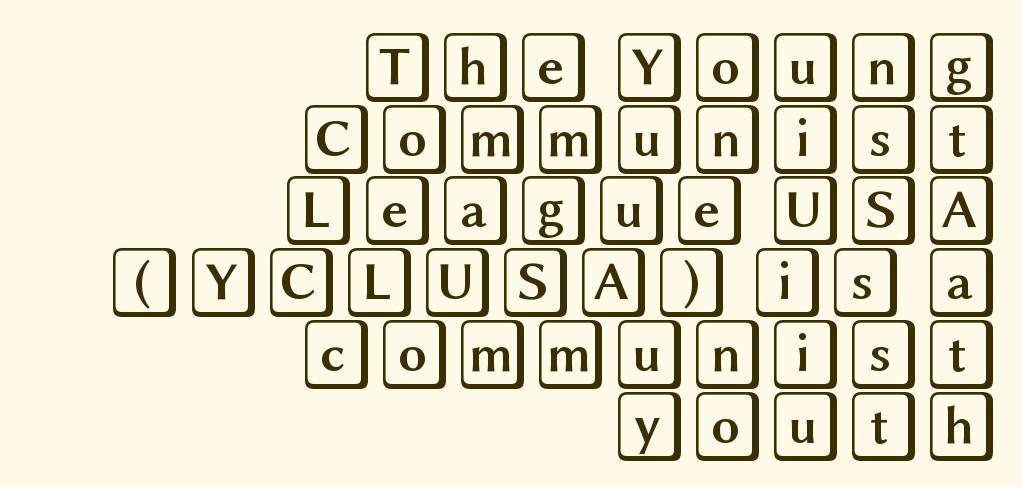
The image shows 71 px wide type, upright; set right-aligned, tight line spacing (1.01x), normal letter spacing, not underlined; a large x-height.
